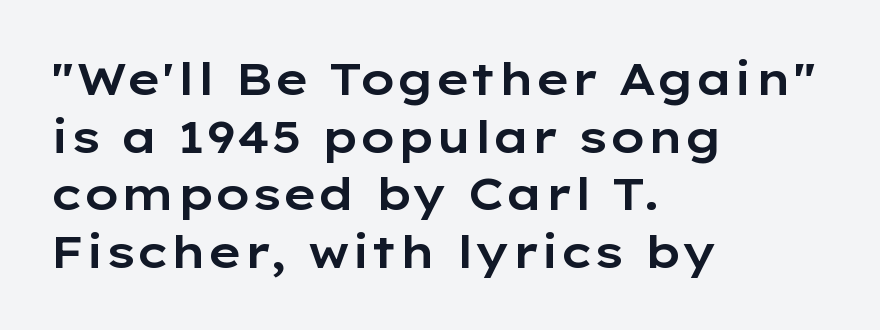
{"serif": "no", "italic": "no", "width": "wide", "stroke_contrast": "low", "x_height": "medium", "monospaced": "no", "underline": "no", "align": "left", "line_spacing": "normal", "line_spacing_ratio": 1.28, "letter_spacing": "normal", "letter_spacing_em": 0.0, "glyph_px": 45}
